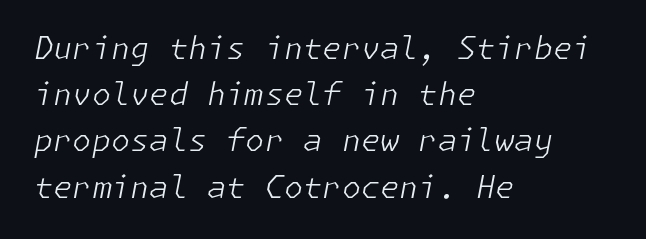
Q: Is the text bold? A: No.
Q: Is the text italic (slanted)? A: Yes, it leans right by about 11 degrees.
Q: Is the text underlined? A: No.
Q: How is the paragraph aligned? A: Left-aligned.
Q: Is the spacing between letters normal or unusually wide? A: Normal.
Q: Is the spacing between lines tight, normal or loose? A: Normal.
Q: Width (condensed, normal, or wide)? A: Normal.
Q: Stroke contrast? A: Low.
Q: x-height? A: Medium.
